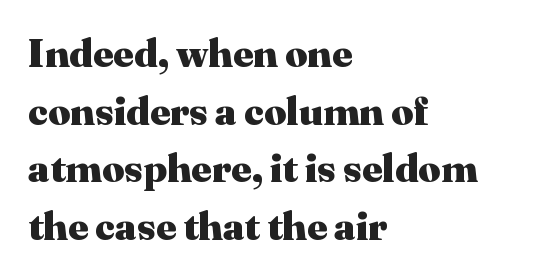
{"serif": "yes", "italic": "no", "bold": "yes", "weight": "heavy", "width": "normal", "stroke_contrast": "medium", "x_height": "medium", "monospaced": "no", "underline": "no", "align": "left", "line_spacing": "normal", "line_spacing_ratio": 1.48, "letter_spacing": "normal", "letter_spacing_em": 0.0, "glyph_px": 39}
